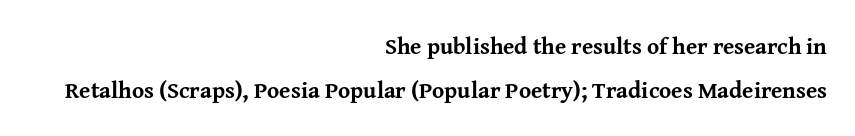
This sample is right-justified, so line beginnings fall wherever the words allow. Tracking here is standard; glyphs follow each other at the usual distance. Students, observe: this is what heavily led, spacious text looks like. Only glyphs here, with clear space below each row.
